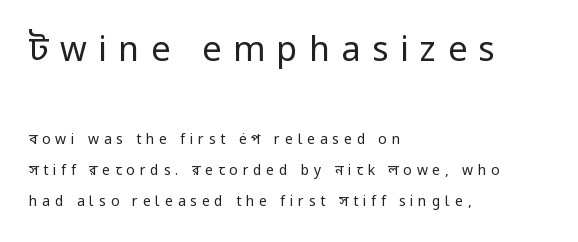
{"serif": "no", "italic": "no", "bold": "no", "weight": "regular", "width": "normal", "stroke_contrast": "low", "x_height": "medium", "monospaced": "no", "underline": "no", "align": "left", "line_spacing": "loose", "line_spacing_ratio": 2.21, "letter_spacing": "wide", "letter_spacing_em": 0.34, "larger_block": "first", "size_ratio": 2.43, "glyph_px": 34}
